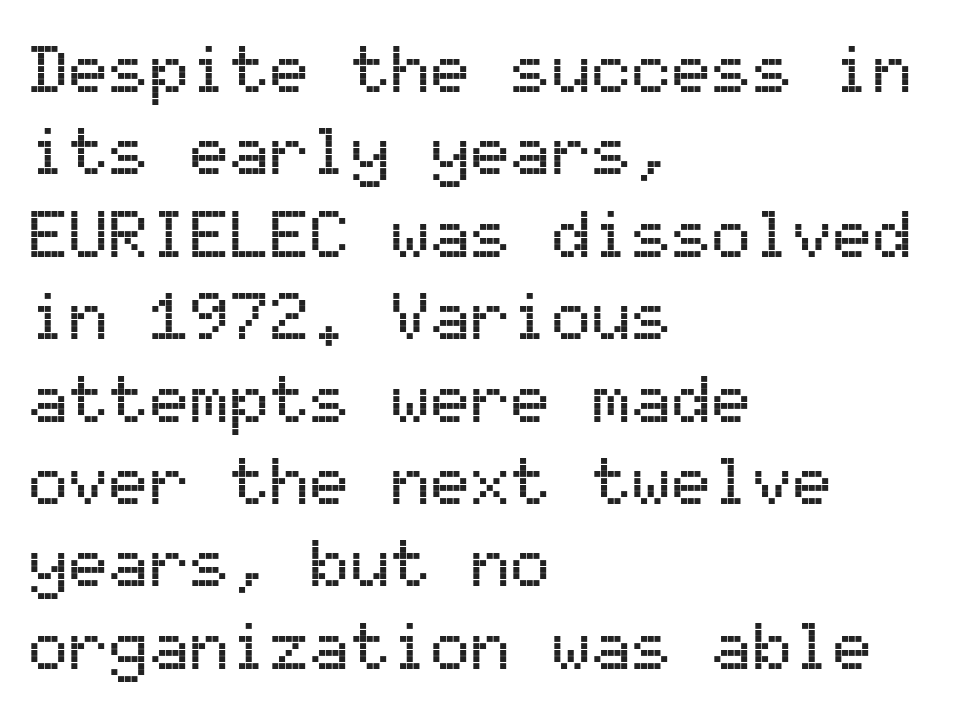
Q: Is the text italic (slanted)? A: No, it is upright.
Q: Is the typeface a serif or a sans-serif typeface? A: Sans-serif.
Q: Is the text underlined? A: No.
Q: How is the paragraph aligned? A: Left-aligned.
Q: Is the spacing between letters normal or unusually wide? A: Normal.
Q: Width (condensed, normal, or wide)? A: Normal.
Q: Stroke contrast? A: Medium.
Q: x-height? A: Medium.
Q: Monospaced? A: Yes.
